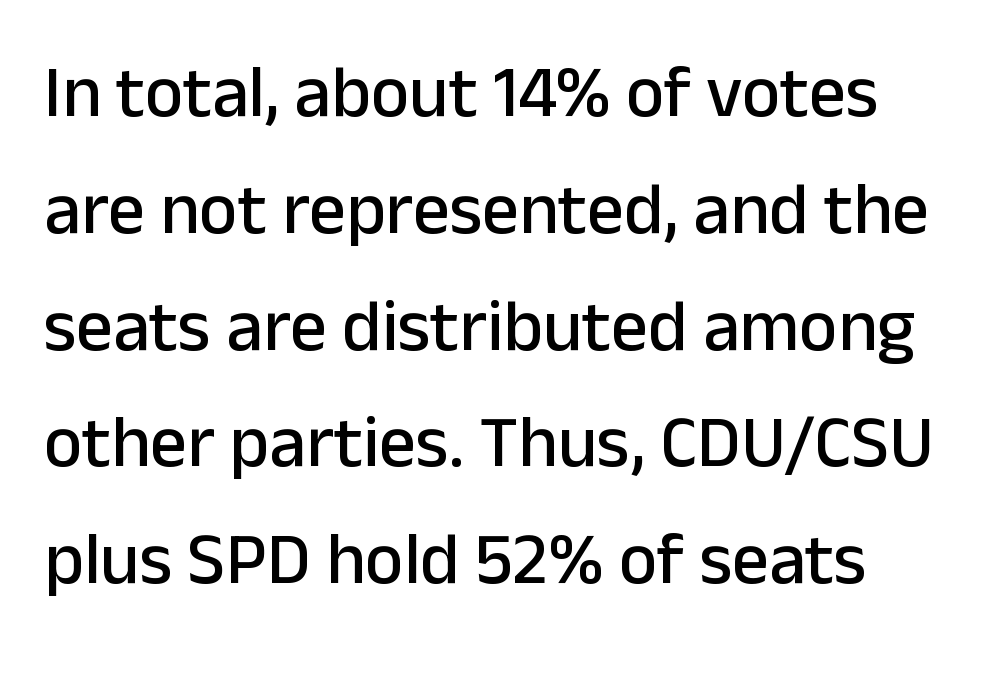
Do the letters lean? They stand straight. Each line starts at the same left margin while the right side varies. The face used here is rendered with its standard letterfit. The strip under each line holds only bare page.
